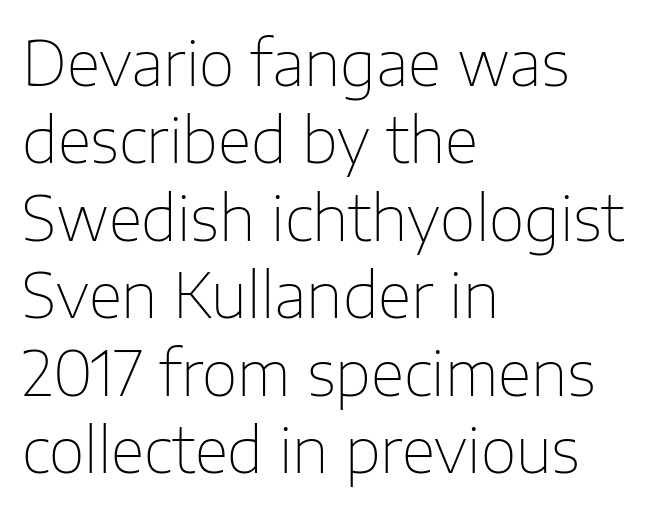
Q: Is the text bold? A: No.
Q: Is the text italic (slanted)? A: No, it is upright.
Q: Is the typeface a serif or a sans-serif typeface? A: Sans-serif.
Q: Is the text underlined? A: No.
Q: How is the paragraph aligned? A: Left-aligned.
Q: Is the spacing between letters normal or unusually wide? A: Normal.
Q: Is the spacing between lines tight, normal or loose? A: Normal.
Q: Width (condensed, normal, or wide)? A: Normal.
Q: Stroke contrast? A: Low.
Q: x-height? A: Medium.
Q: Monospaced? A: No.
